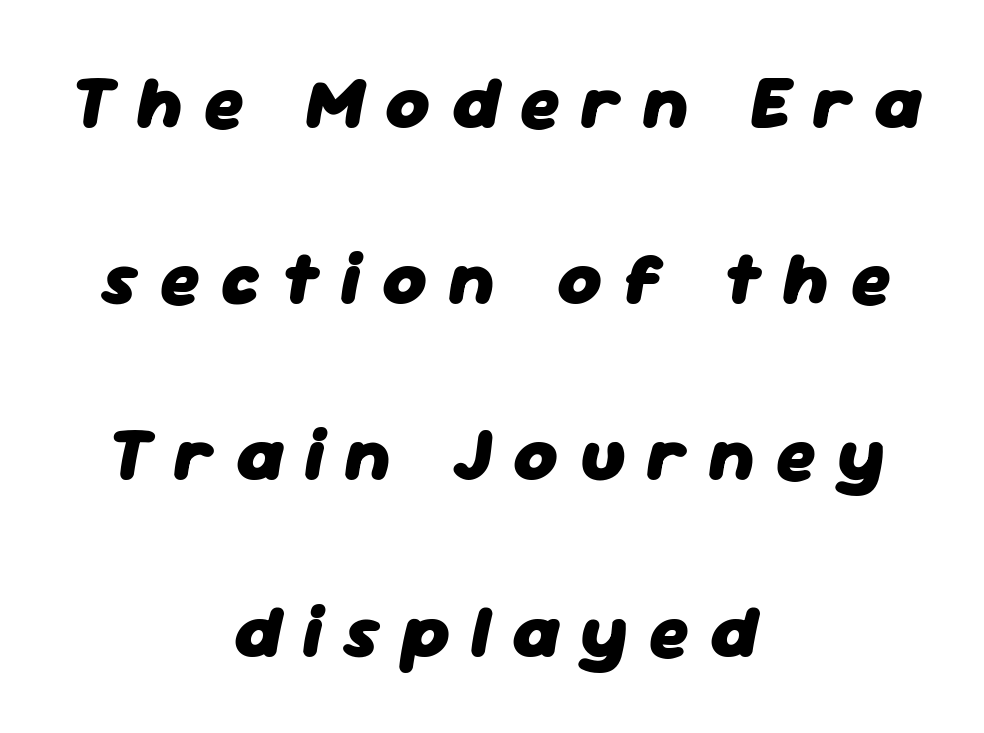
The image shows 75 px heavy type, italic (leaning right); set centered, loose line spacing (2.35x), unusually wide letter spacing (+0.28 em), not underlined; low stroke contrast and a medium x-height.
